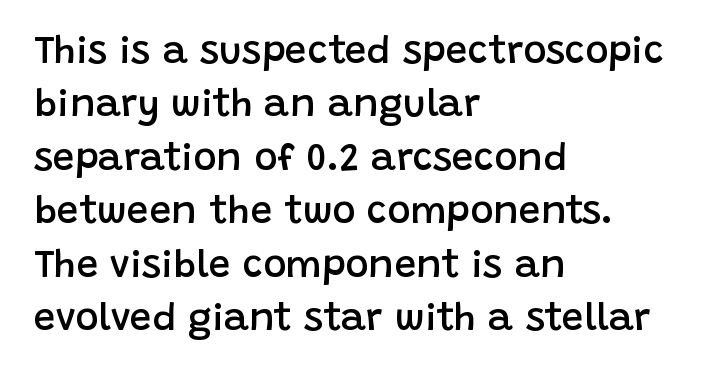
Q: Is the text bold? A: Semi-bold.
Q: Is the text italic (slanted)? A: No, it is upright.
Q: Is the typeface a serif or a sans-serif typeface? A: Sans-serif.
Q: Is the text underlined? A: No.
Q: How is the paragraph aligned? A: Left-aligned.
Q: Is the spacing between letters normal or unusually wide? A: Normal.
Q: Is the spacing between lines tight, normal or loose? A: Normal.
Q: Width (condensed, normal, or wide)? A: Normal.
Q: Stroke contrast? A: Low.
Q: x-height? A: Large.
Q: Monospaced? A: No.
